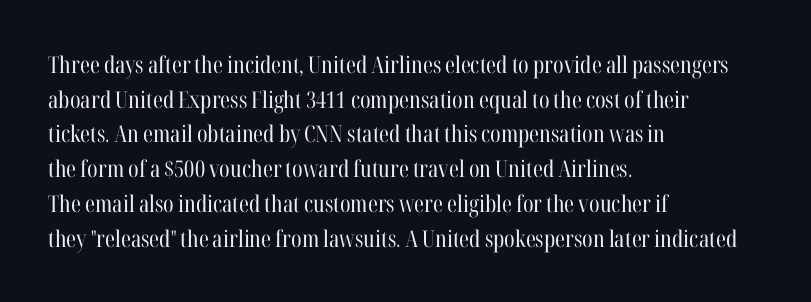
Vertical strokes here are truly vertical. Is the block centered? No — it sits flush against the left margin. Standard letterfit; no display-style spreading of the glyphs. This is not heavy type; no bold has been used.
